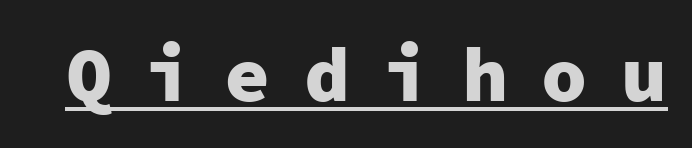
{"serif": "no", "italic": "no", "bold": "yes", "weight": "heavy", "width": "normal", "stroke_contrast": "low", "x_height": "medium", "monospaced": "yes", "underline": "yes", "letter_spacing": "wide", "letter_spacing_em": 0.43, "glyph_px": 77}
